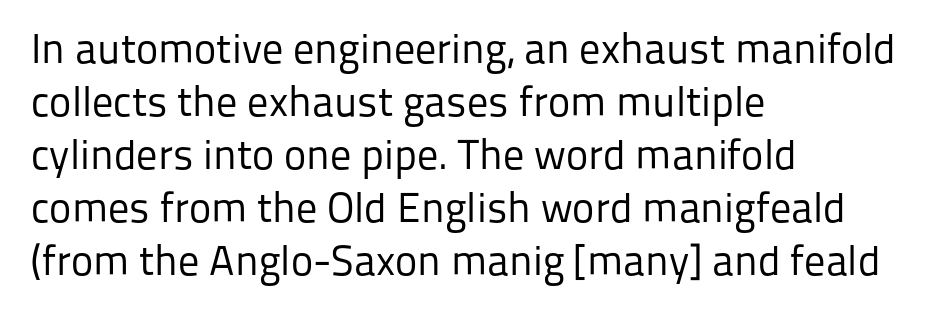
The image shows 42 px regular-weight sans-serif type, upright; set left-aligned, normal line spacing (1.26x), normal letter spacing, not underlined; low stroke contrast and a medium x-height.
